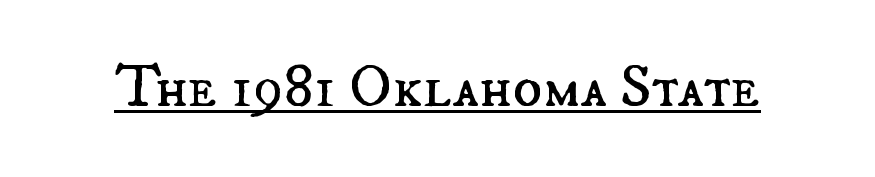
Q: Is the text bold? A: No.
Q: Is the text italic (slanted)? A: No, it is upright.
Q: Is the text underlined? A: Yes.
Q: Is the spacing between letters normal or unusually wide? A: Normal.
Q: Width (condensed, normal, or wide)? A: Normal.
Q: Stroke contrast? A: Medium.
Q: x-height? A: Small.
Q: Monospaced? A: No.
